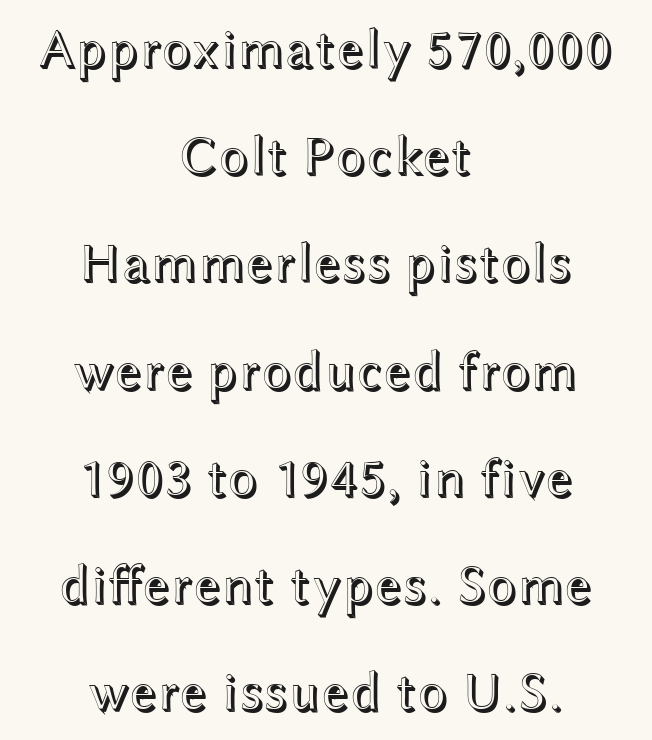
The passage shown is typed in a proportional face where columns would drift. Designer's note — italics off, roman on. Letter spacing: default. Rows of type keep a wide berth in the vertical direction. The setting favours the middle, as headings and verse often do. Words float on clear page, feet unadorned.
